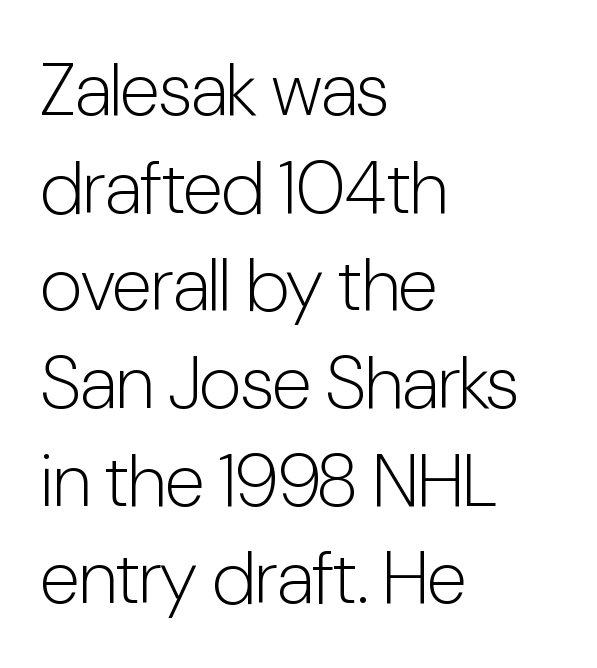
Q: Is the text bold? A: No.
Q: Is the text italic (slanted)? A: No, it is upright.
Q: Is the typeface a serif or a sans-serif typeface? A: Sans-serif.
Q: Is the text underlined? A: No.
Q: How is the paragraph aligned? A: Left-aligned.
Q: Is the spacing between letters normal or unusually wide? A: Normal.
Q: Is the spacing between lines tight, normal or loose? A: Normal.
Q: Width (condensed, normal, or wide)? A: Condensed.
Q: Stroke contrast? A: Low.
Q: x-height? A: Medium.
Q: Monospaced? A: No.
